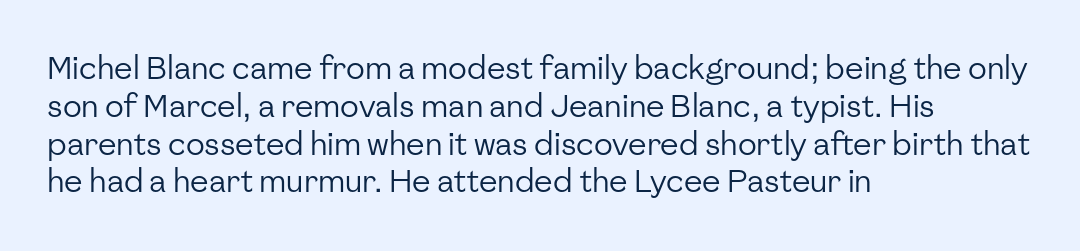
{"serif": "no", "italic": "no", "bold": "no", "weight": "regular", "width": "normal", "stroke_contrast": "low", "x_height": "medium", "monospaced": "no", "underline": "no", "align": "left", "line_spacing_ratio": 1.22, "letter_spacing": "normal", "letter_spacing_em": 0.0, "glyph_px": 31}
